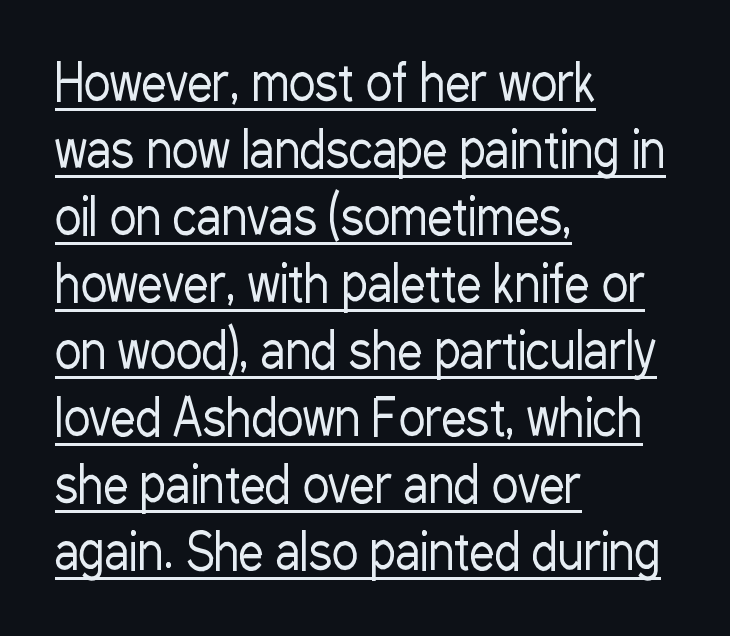
The image shows 50 px regular-weight, condensed sans-serif type, upright; set left-aligned, normal line spacing (1.34x), normal letter spacing, underlined; low stroke contrast and a medium x-height.
